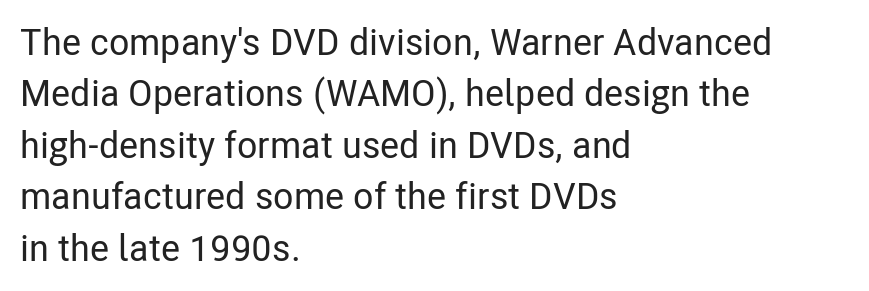
Q: Is the text italic (slanted)? A: No, it is upright.
Q: Is the typeface a serif or a sans-serif typeface? A: Sans-serif.
Q: Is the text underlined? A: No.
Q: How is the paragraph aligned? A: Left-aligned.
Q: Is the spacing between letters normal or unusually wide? A: Normal.
Q: Is the spacing between lines tight, normal or loose? A: Normal.
Q: Width (condensed, normal, or wide)? A: Condensed.
Q: Stroke contrast? A: Low.
Q: x-height? A: Medium.
Q: Monospaced? A: No.
